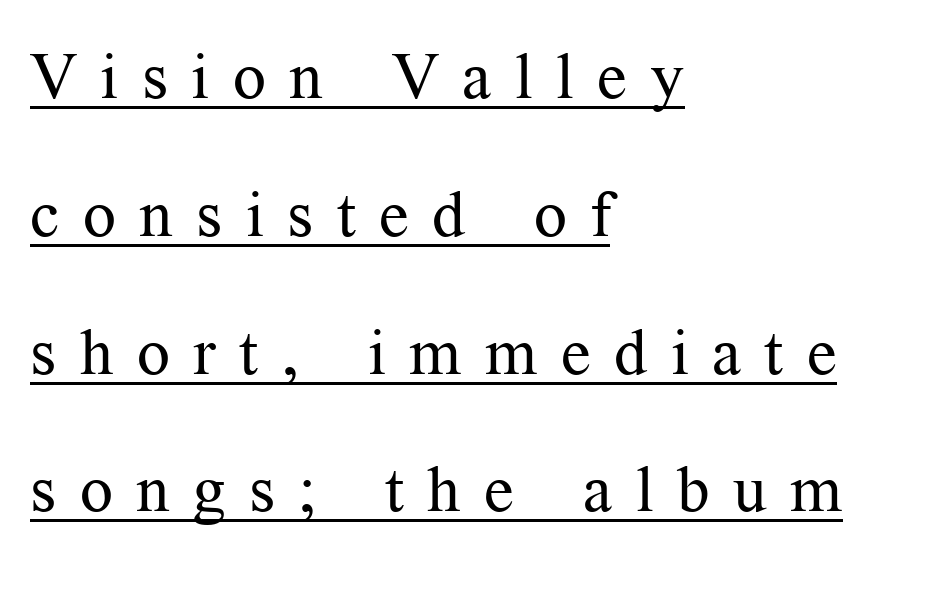
Q: Is the text bold? A: No.
Q: Is the text italic (slanted)? A: No, it is upright.
Q: Is the typeface a serif or a sans-serif typeface? A: Serif.
Q: Is the text underlined? A: Yes.
Q: How is the paragraph aligned? A: Left-aligned.
Q: Is the spacing between letters normal or unusually wide? A: Unusually wide.
Q: Is the spacing between lines tight, normal or loose? A: Loose.
Q: Width (condensed, normal, or wide)? A: Normal.
Q: Stroke contrast? A: Medium.
Q: x-height? A: Medium.
Q: Monospaced? A: No.
